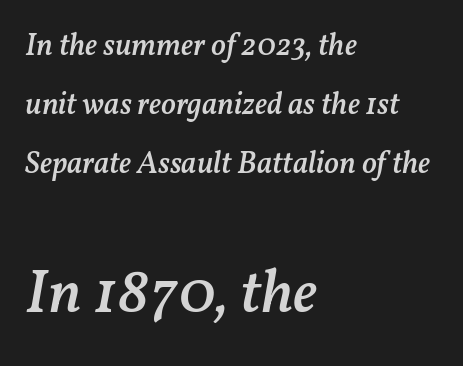
The image shows 62 px semibold type, italic (leaning right); set left-aligned, loose line spacing (1.91x), normal letter spacing, not underlined; the second (bottom) block is 2.0x larger; medium stroke contrast and a medium x-height.
